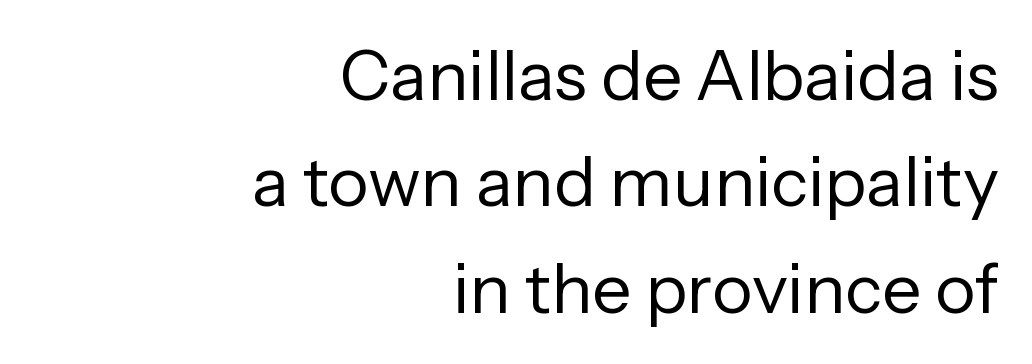
{"serif": "no", "italic": "no", "bold": "no", "weight": "regular", "width": "normal", "stroke_contrast": "low", "x_height": "medium", "monospaced": "no", "underline": "no", "align": "right", "line_spacing": "normal", "line_spacing_ratio": 1.54, "letter_spacing": "normal", "letter_spacing_em": 0.0, "glyph_px": 69}
